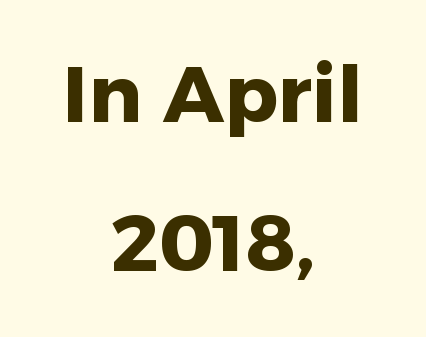
Q: Is the text bold? A: Yes.
Q: Is the text italic (slanted)? A: No, it is upright.
Q: Is the typeface a serif or a sans-serif typeface? A: Sans-serif.
Q: Is the text underlined? A: No.
Q: How is the paragraph aligned? A: Centered.
Q: Is the spacing between letters normal or unusually wide? A: Normal.
Q: Width (condensed, normal, or wide)? A: Normal.
Q: Stroke contrast? A: Low.
Q: x-height? A: Medium.
Q: Monospaced? A: No.
